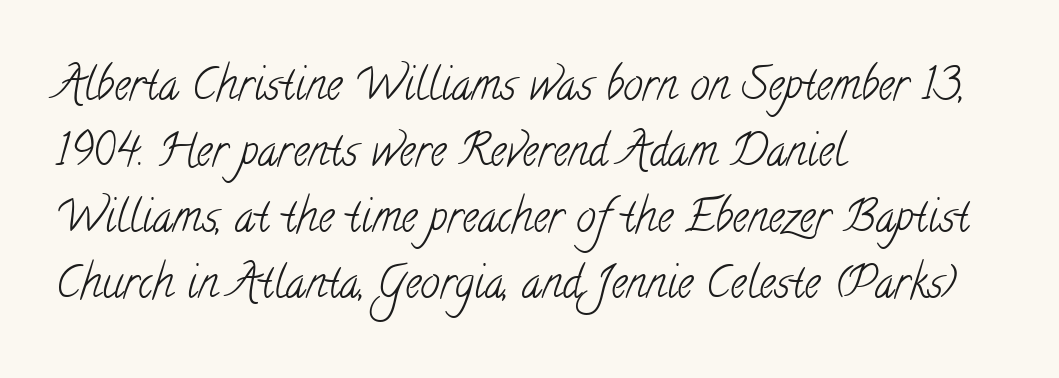
{"serif": "yes", "bold": "no", "weight": "light", "width": "condensed", "stroke_contrast": "low", "x_height": "small", "monospaced": "no", "underline": "no", "align": "left", "line_spacing": "normal", "line_spacing_ratio": 1.5, "letter_spacing": "normal", "letter_spacing_em": 0.0, "glyph_px": 44}
